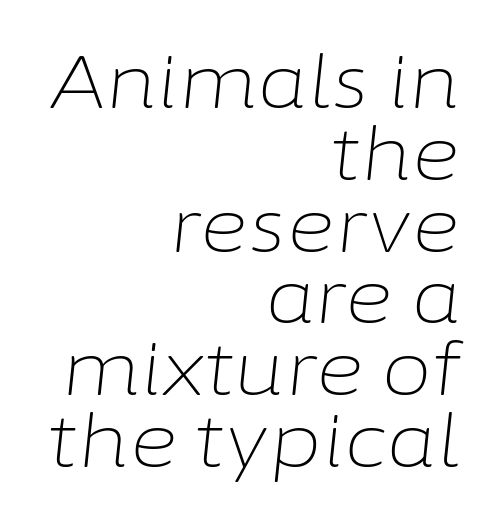
{"italic": "yes", "lean": "right", "slant_degrees": 6, "bold": "no", "weight": "light", "width": "normal", "stroke_contrast": "low", "x_height": "medium", "monospaced": "no", "underline": "no", "align": "right", "line_spacing": "tight", "line_spacing_ratio": 0.97, "letter_spacing": "normal", "letter_spacing_em": 0.0, "glyph_px": 74}
